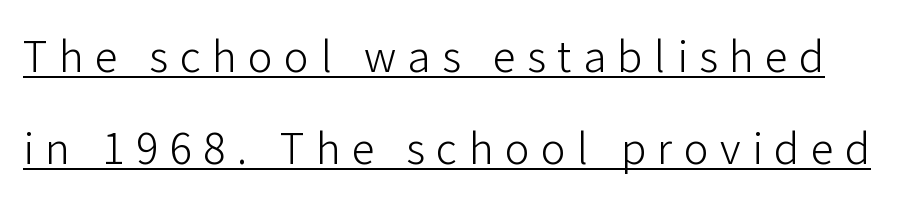
Each line of the rendering has a horizontal stroke beneath the glyphs. Counters stay open thanks to moderate or lighter strokes. Here the designer chose a conventional face with non-uniform glyph widths. Line spacing here is loose. In terms of letterform style, serifs are entirely absent. The tracking reads as deliberately expanded to a designer's eye.
